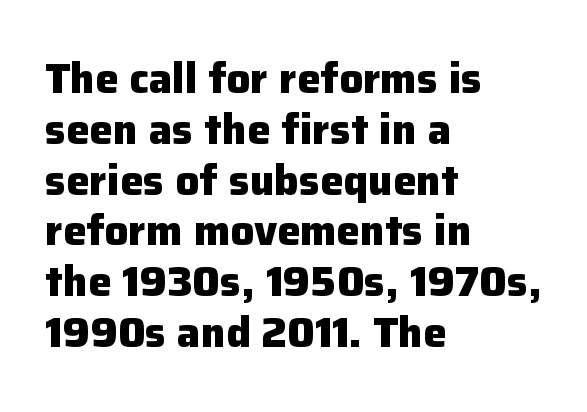
{"serif": "no", "italic": "no", "bold": "yes", "weight": "heavy", "width": "normal", "stroke_contrast": "low", "x_height": "medium", "monospaced": "no", "underline": "no", "align": "left", "line_spacing_ratio": 1.21, "letter_spacing": "normal", "letter_spacing_em": 0.0, "glyph_px": 42}
